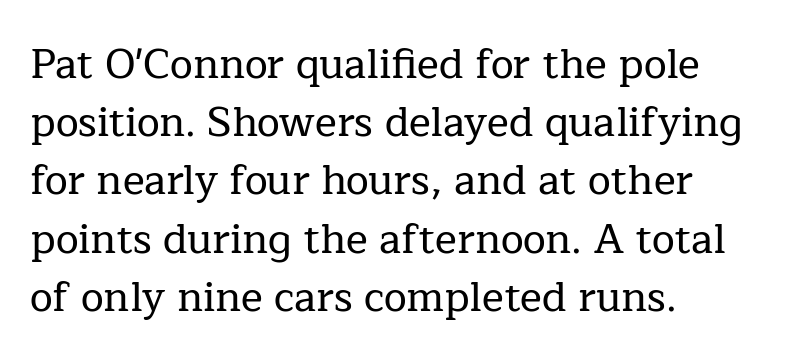
{"serif": "yes", "italic": "no", "width": "normal", "stroke_contrast": "low", "x_height": "medium", "monospaced": "no", "underline": "no", "align": "left", "line_spacing": "normal", "line_spacing_ratio": 1.42, "letter_spacing": "normal", "letter_spacing_em": 0.0, "glyph_px": 41}
